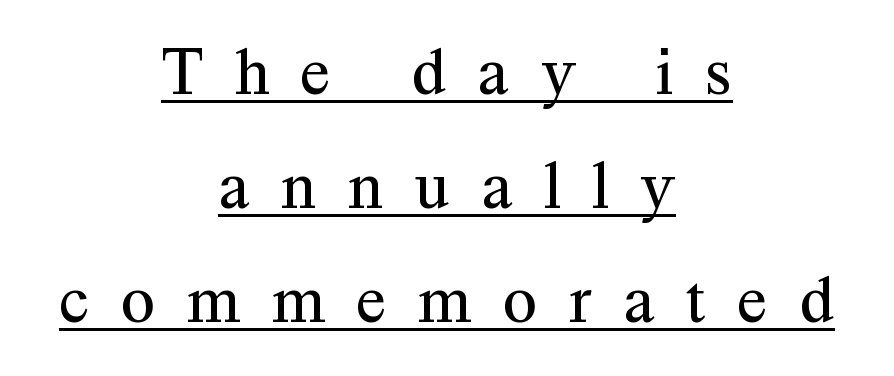
Q: Is the text bold? A: No.
Q: Is the text italic (slanted)? A: No, it is upright.
Q: Is the typeface a serif or a sans-serif typeface? A: Serif.
Q: Is the text underlined? A: Yes.
Q: How is the paragraph aligned? A: Centered.
Q: Is the spacing between letters normal or unusually wide? A: Unusually wide.
Q: Is the spacing between lines tight, normal or loose? A: Normal.
Q: Width (condensed, normal, or wide)? A: Normal.
Q: Stroke contrast? A: Medium.
Q: x-height? A: Medium.
Q: Monospaced? A: No.
